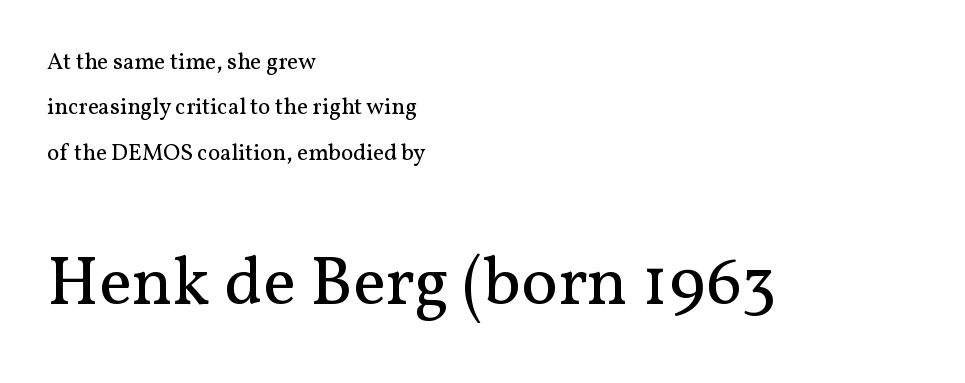
If you measured baseline to baseline, you'd find a long distance. These lines are set flush left with a ragged right edge. Compared with a typical body face, this is equally light or lighter still. Ascenders rise straight up at ninety degrees. Think of a printed novel: that variable character pitch is what you see here.
